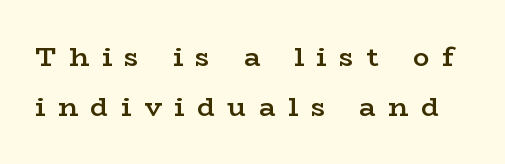
Q: Is the text bold? A: Semi-bold.
Q: Is the text italic (slanted)? A: No, it is upright.
Q: Is the text underlined? A: No.
Q: Is the spacing between letters normal or unusually wide? A: Unusually wide.
